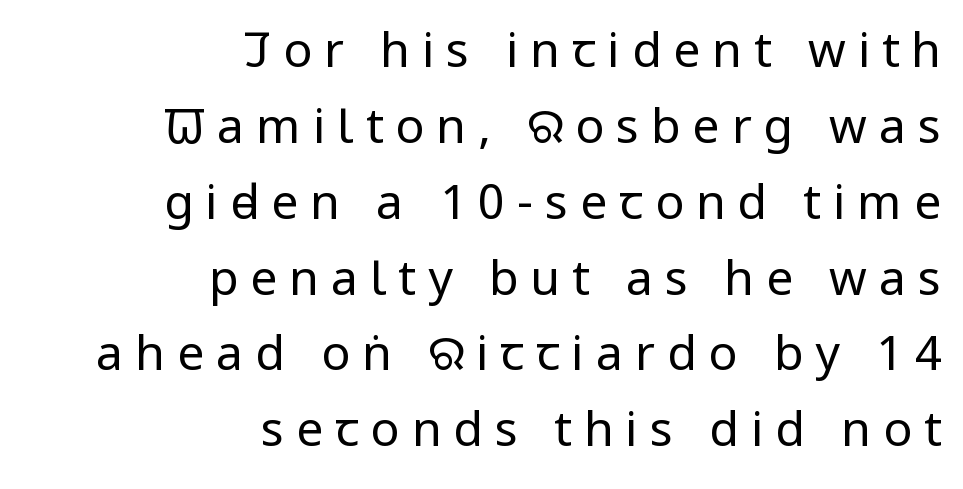
In CSS terms this would be text-align: right. Glyph-to-glyph distance is far greater than everyday printed text. Each letter keeps its own natural width here, so spacing adapts to shape. Decoration check: the copy has no underline.
